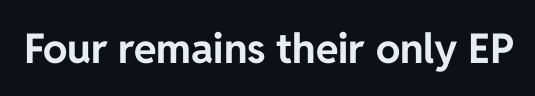
The lettering holds an erect, upright posture throughout. In terms of weight, the rendering is a true, heavy bold. Beneath every word, the page is bare. The type family on display is of the sans-serif kind. Does extra space separate the letters? No, they use regular spacing. Each letter keeps its own natural width here, so spacing adapts to shape.
